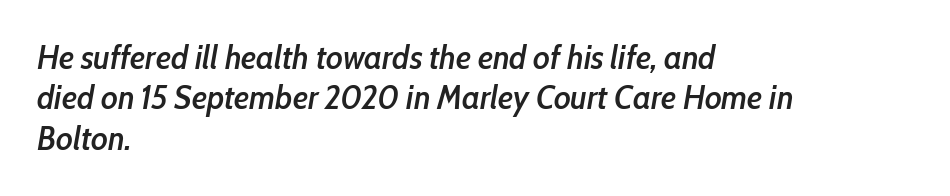
Q: Is the text bold? A: Semi-bold.
Q: Is the text italic (slanted)? A: Yes, it leans right by about 10 degrees.
Q: Is the text underlined? A: No.
Q: How is the paragraph aligned? A: Left-aligned.
Q: Is the spacing between letters normal or unusually wide? A: Normal.
Q: Width (condensed, normal, or wide)? A: Condensed.
Q: Stroke contrast? A: Low.
Q: x-height? A: Medium.
Q: Monospaced? A: No.
